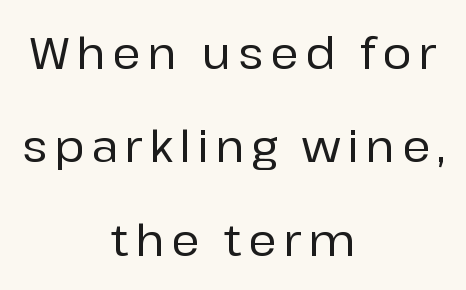
Is this a sans? Yes — the strokes have no serifs. Vertical strokes here are truly vertical. Does the leading feel generous? Absolutely, it's lavish. Centered paragraph, ragged on both sides.
